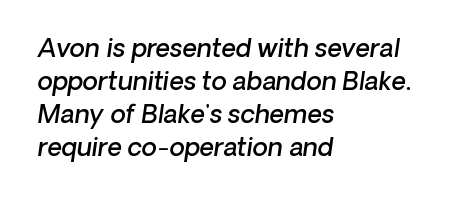
{"italic": "yes", "lean": "right", "slant_degrees": 8, "bold": "semi", "underline": "no", "align": "left", "line_spacing": "normal", "line_spacing_ratio": 1.32, "letter_spacing": "normal", "letter_spacing_em": 0.0, "glyph_px": 25}
